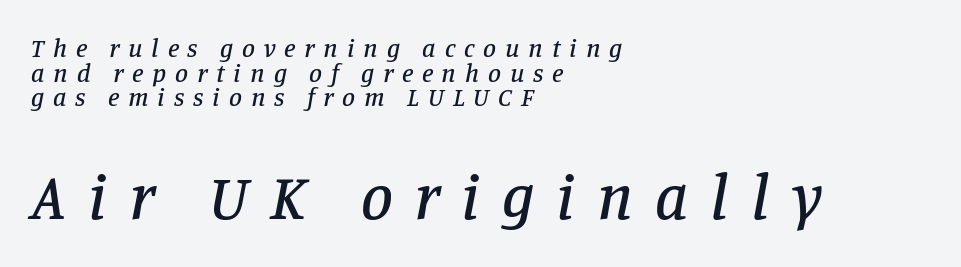
{"serif": "yes", "italic": "yes", "lean": "right", "slant_degrees": 11, "width": "normal", "stroke_contrast": "low", "x_height": "large", "monospaced": "no", "underline": "no", "align": "left", "line_spacing": "tight", "line_spacing_ratio": 0.95, "letter_spacing": "wide", "letter_spacing_em": 0.34, "larger_block": "second", "size_ratio": 2.46, "glyph_px": 64}
